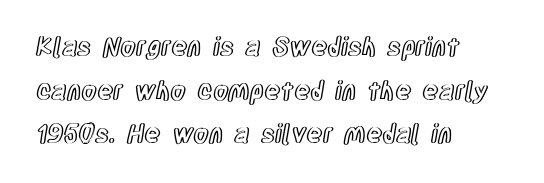
Underline: absent. Horizontal alignment here is leftward, the default for most running prose. Between one letter and the next there's only the usual sliver of space.
